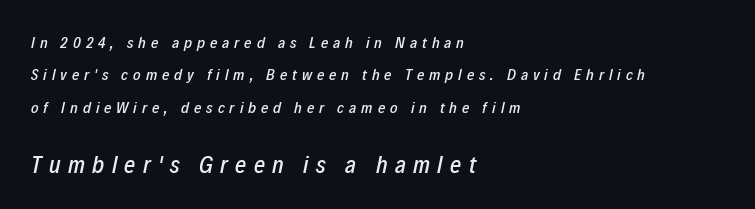
{"italic": "yes", "lean": "right", "slant_degrees": 12, "underline": "no", "align": "left", "line_spacing": "loose", "line_spacing_ratio": 2.03, "letter_spacing": "wide", "letter_spacing_em": 0.31, "larger_block": "second", "size_ratio": 1.5, "glyph_px": 24}
